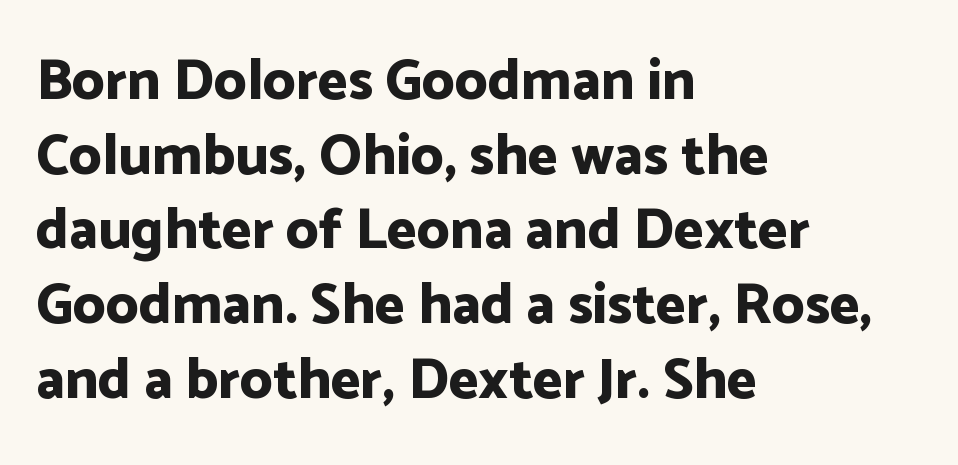
The image shows 57 px bold sans-serif type, upright; set left-aligned, normal line spacing (1.31x), normal letter spacing, not underlined; low stroke contrast and a medium x-height.
